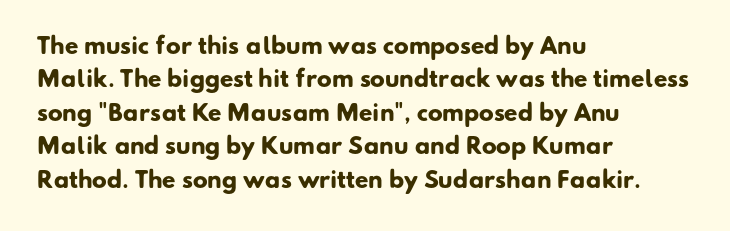
Caption: multi-line text, flush left, ragged right. A clean baseline with only descenders dipping below it. Inter-character spacing is left at the font's built-in metrics. Set as a true bold cut, around the 700 mark. The designer left line spacing at the default.
